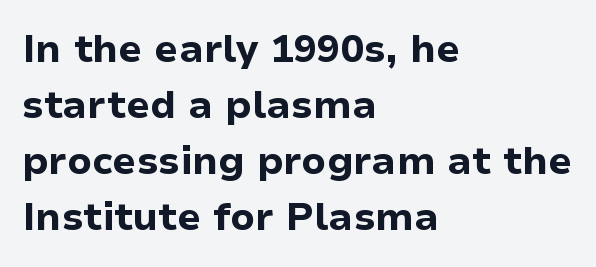
Q: Is the text bold? A: Yes.
Q: Is the text italic (slanted)? A: No, it is upright.
Q: Is the typeface a serif or a sans-serif typeface? A: Sans-serif.
Q: Is the text underlined? A: No.
Q: How is the paragraph aligned? A: Left-aligned.
Q: Is the spacing between letters normal or unusually wide? A: Normal.
Q: Is the spacing between lines tight, normal or loose? A: Normal.
Q: Width (condensed, normal, or wide)? A: Normal.
Q: Stroke contrast? A: Low.
Q: x-height? A: Medium.
Q: Monospaced? A: No.
